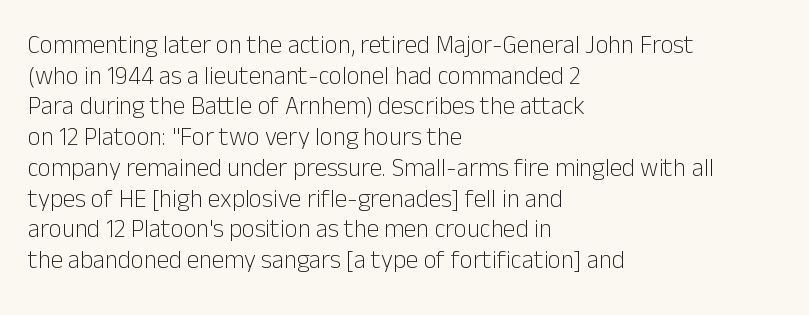
{"italic": "no", "bold": "no", "underline": "no", "align": "left", "line_spacing_ratio": 1.23, "letter_spacing": "normal", "letter_spacing_em": 0.0, "glyph_px": 25}
